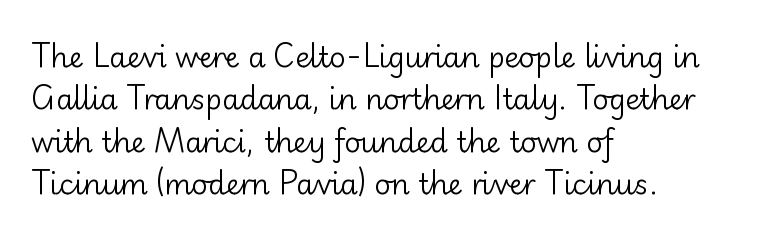
The image shows 28 px regular-weight sans-serif type, upright; set left-aligned, normal line spacing (1.51x), normal letter spacing, not underlined; low stroke contrast and a small x-height.
